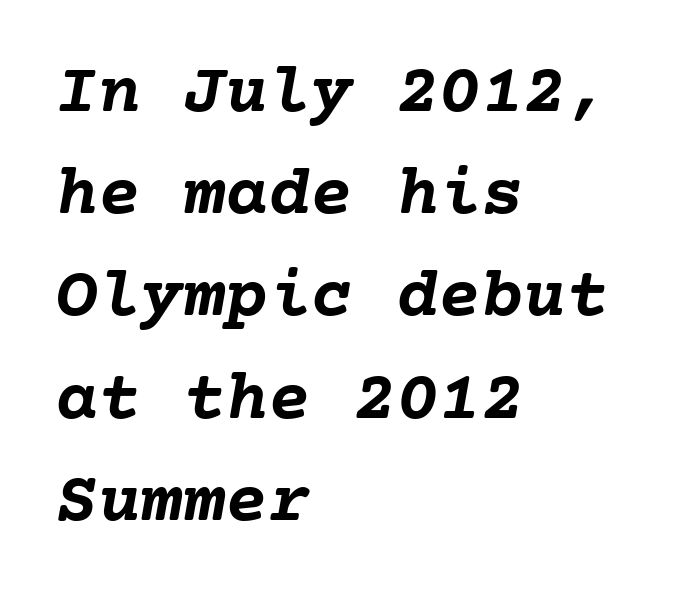
Characters follow at the spacing the type designer built in. Heft: maximum for text — a bold. Notice how the passage keeps a crisp vertical edge on the left only. The words here are not underlined. In terms of posture, this sample is oblique.
